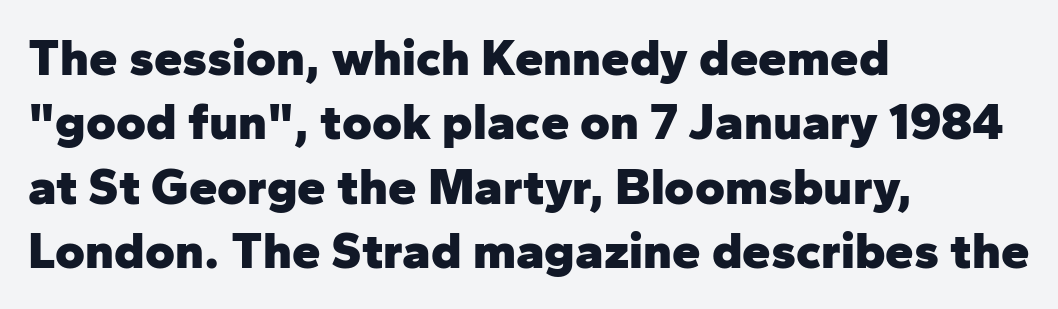
The image shows 51 px heavy sans-serif type, upright; set left-aligned, normal line spacing (1.26x), normal letter spacing, not underlined; low stroke contrast and a medium x-height.
